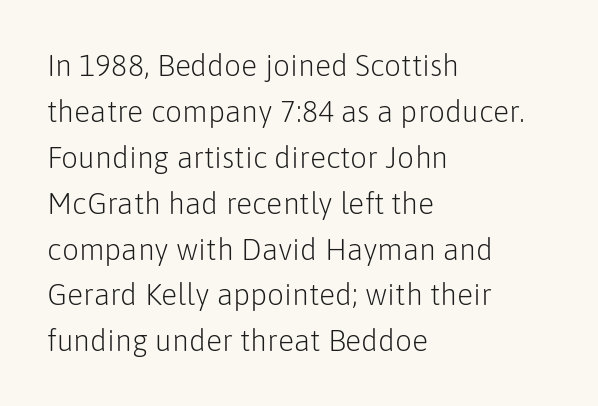
The image shows 30 px light sans-serif type, upright; set left-aligned, normal line spacing (1.53x), normal letter spacing, not underlined; low stroke contrast and a medium x-height.
